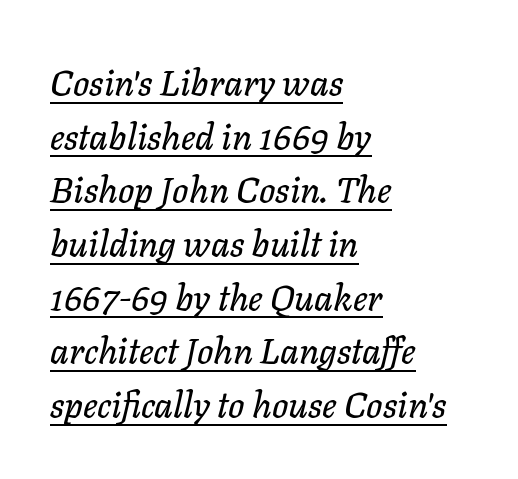
Q: Is the text italic (slanted)? A: Yes, it leans right by about 11 degrees.
Q: Is the text underlined? A: Yes.
Q: How is the paragraph aligned? A: Left-aligned.
Q: Is the spacing between letters normal or unusually wide? A: Normal.
Q: Is the spacing between lines tight, normal or loose? A: Normal.
Q: Width (condensed, normal, or wide)? A: Normal.
Q: Stroke contrast? A: Low.
Q: x-height? A: Medium.
Q: Monospaced? A: No.
